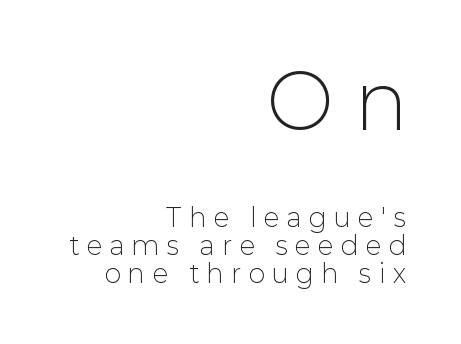
The image shows 76 px light sans-serif type, upright; set right-aligned, tight line spacing (1.13x), unusually wide letter spacing (+0.31 em), not underlined; the first (top) block is 3.04x larger; low stroke contrast and a medium x-height.
